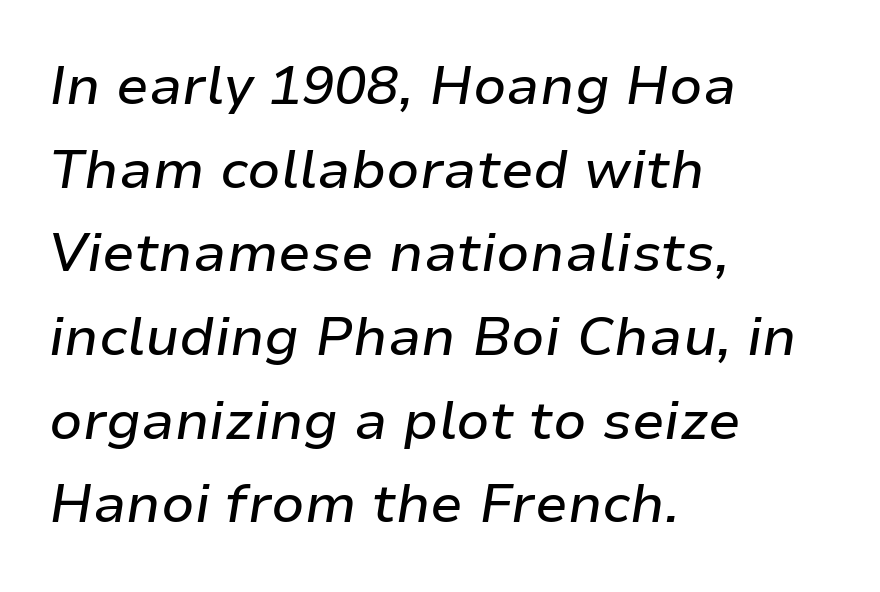
Q: Is the text italic (slanted)? A: Yes, it leans right by about 9 degrees.
Q: Is the text underlined? A: No.
Q: How is the paragraph aligned? A: Left-aligned.
Q: Is the spacing between letters normal or unusually wide? A: Normal.
Q: Is the spacing between lines tight, normal or loose? A: Normal.
Q: Width (condensed, normal, or wide)? A: Normal.
Q: Stroke contrast? A: Low.
Q: x-height? A: Medium.
Q: Monospaced? A: No.
